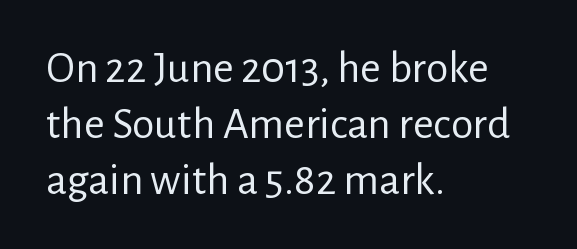
Q: Is the text bold? A: No.
Q: Is the text italic (slanted)? A: No, it is upright.
Q: Is the typeface a serif or a sans-serif typeface? A: Sans-serif.
Q: Is the text underlined? A: No.
Q: How is the paragraph aligned? A: Left-aligned.
Q: Is the spacing between letters normal or unusually wide? A: Normal.
Q: Width (condensed, normal, or wide)? A: Normal.
Q: Stroke contrast? A: Low.
Q: x-height? A: Medium.
Q: Monospaced? A: No.
